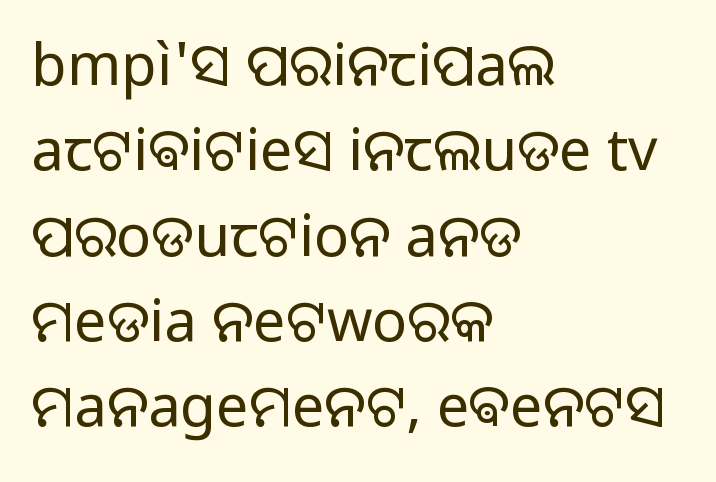
Q: Is the text bold? A: No.
Q: Is the text italic (slanted)? A: No, it is upright.
Q: Is the typeface a serif or a sans-serif typeface? A: Sans-serif.
Q: Is the text underlined? A: No.
Q: How is the paragraph aligned? A: Left-aligned.
Q: Is the spacing between letters normal or unusually wide? A: Normal.
Q: Is the spacing between lines tight, normal or loose? A: Normal.
Q: Width (condensed, normal, or wide)? A: Normal.
Q: Stroke contrast? A: Low.
Q: x-height? A: Medium.
Q: Monospaced? A: No.
